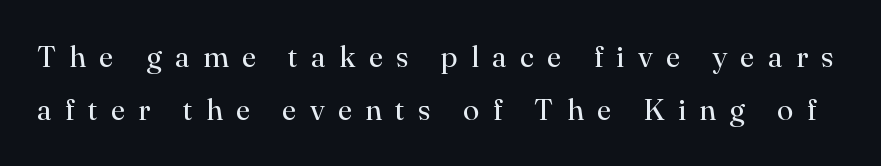
Decoration check: the copy has no underline. Here the designer chose a conventional face with non-uniform glyph widths. The type family on display is of the serif kind. Stroke mass is kept to a normal reading level or below. Between one letter and the next there's a generous, obvious gap.
